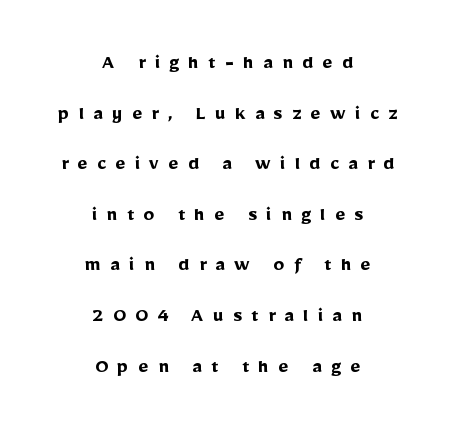
Q: Is the text bold? A: Yes.
Q: Is the text italic (slanted)? A: No, it is upright.
Q: Is the text underlined? A: No.
Q: How is the paragraph aligned? A: Centered.
Q: Is the spacing between letters normal or unusually wide? A: Unusually wide.
Q: Is the spacing between lines tight, normal or loose? A: Loose.
